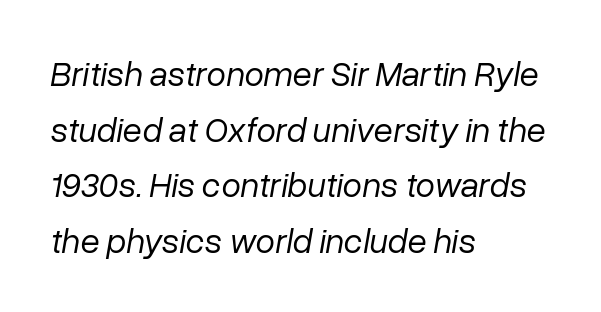
Q: Is the text bold? A: No.
Q: Is the text italic (slanted)? A: Yes, it leans right by about 10 degrees.
Q: Is the text underlined? A: No.
Q: How is the paragraph aligned? A: Left-aligned.
Q: Is the spacing between letters normal or unusually wide? A: Normal.
Q: Is the spacing between lines tight, normal or loose? A: Normal.
Q: Width (condensed, normal, or wide)? A: Normal.
Q: Stroke contrast? A: Low.
Q: x-height? A: Medium.
Q: Monospaced? A: No.
